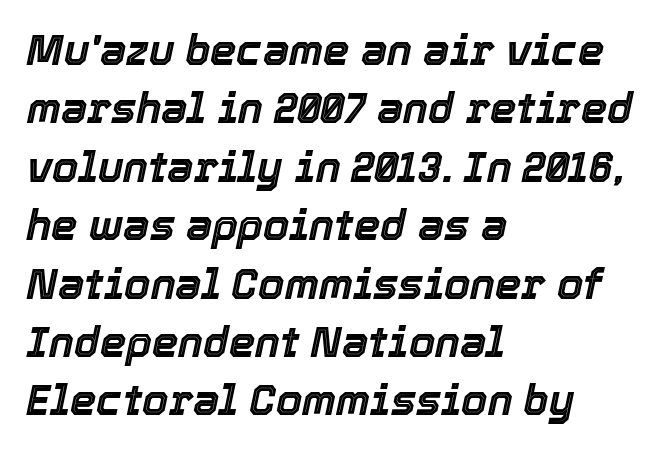
{"italic": "yes", "lean": "right", "slant_degrees": 12, "width": "normal", "x_height": "medium", "monospaced": "no", "underline": "no", "align": "left", "line_spacing": "normal", "line_spacing_ratio": 1.39, "letter_spacing": "normal", "letter_spacing_em": 0.0, "glyph_px": 42}
